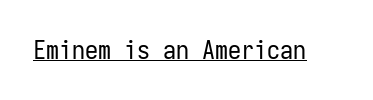
The image shows 26 px text type, upright; set normal letter spacing, underlined.
